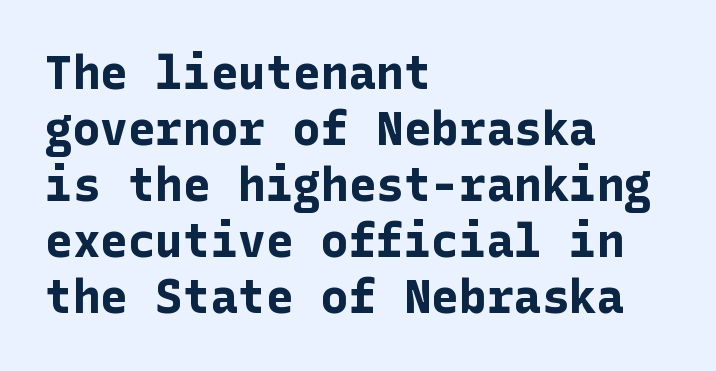
{"serif": "no", "italic": "no", "bold": "yes", "weight": "bold", "width": "normal", "stroke_contrast": "low", "x_height": "medium", "underline": "no", "align": "left", "line_spacing_ratio": 1.22, "letter_spacing": "normal", "letter_spacing_em": 0.0, "glyph_px": 46}
